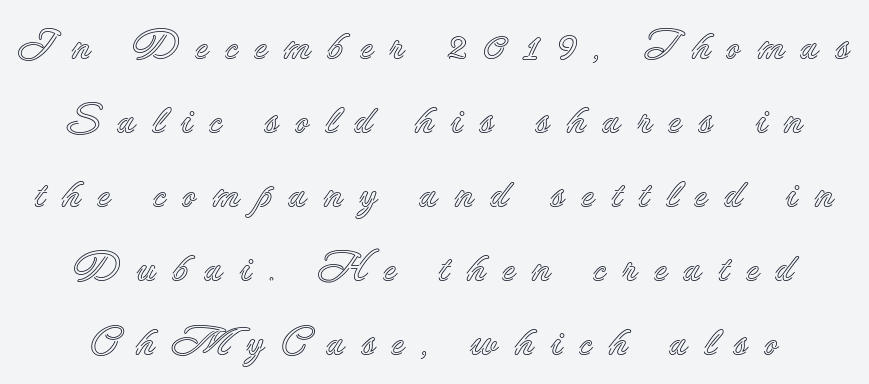
Tracking value appears strongly positive — letters spread wide. Varying glyph widths throughout — classic text-font behaviour. Honestly, there is no underline to notice here at all.
